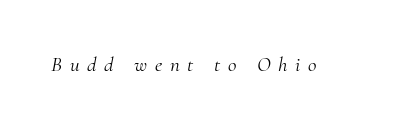
This is oblique type, the kind used for emphasis or titles. Clear beneath every line of the passage. Compared with typical body copy, the letter spacing here is much looser. A quiet, ordinary-to-light weight characterises the typeface.
